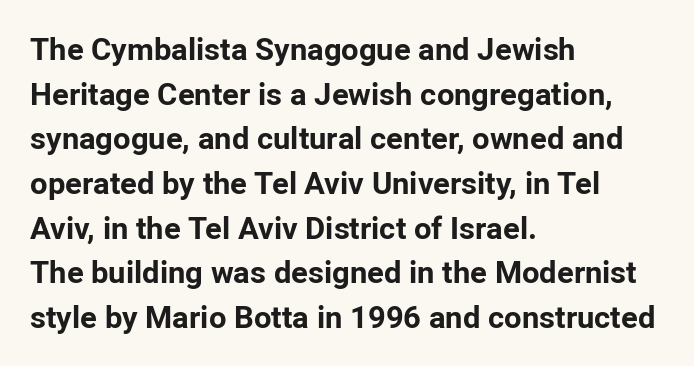
The image shows 31 px bold sans-serif type, upright; set left-aligned, normal line spacing (1.44x), normal letter spacing, not underlined; low stroke contrast and a medium x-height.
